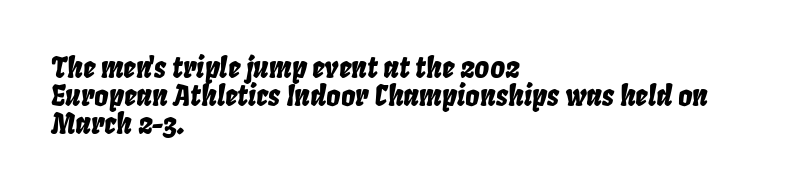
Line beginnings align vertically; line endings do not. In terms of posture, this sample is oblique. Decoration check: the copy has no underline. The passage shown is typed in a proportional face where columns would drift. Each word holds together tightly as a unit, with standard inter-letter gaps.
